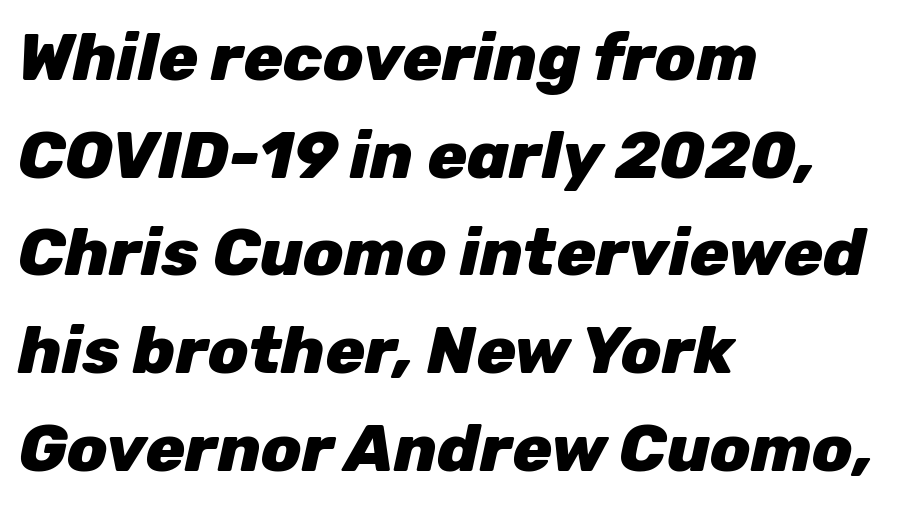
The sample has been set heavy, in full bold. The compositor pushed each line to the left boundary. Horizontal bands of white between lines are of average thickness. There is no visible air inserted between adjacent glyphs.
